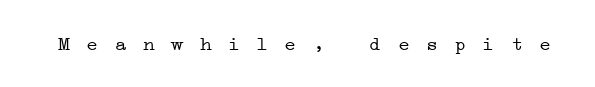
Q: Is the text bold? A: No.
Q: Is the text underlined? A: No.
Q: Is the spacing between letters normal or unusually wide? A: Unusually wide.
